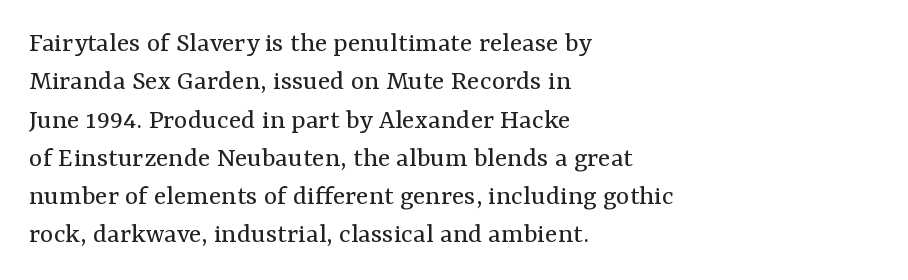
Q: Is the text bold? A: No.
Q: Is the text italic (slanted)? A: No, it is upright.
Q: Is the typeface a serif or a sans-serif typeface? A: Serif.
Q: Is the text underlined? A: No.
Q: How is the paragraph aligned? A: Left-aligned.
Q: Is the spacing between letters normal or unusually wide? A: Normal.
Q: Is the spacing between lines tight, normal or loose? A: Normal.
Q: Width (condensed, normal, or wide)? A: Normal.
Q: Stroke contrast? A: Medium.
Q: x-height? A: Medium.
Q: Monospaced? A: No.
